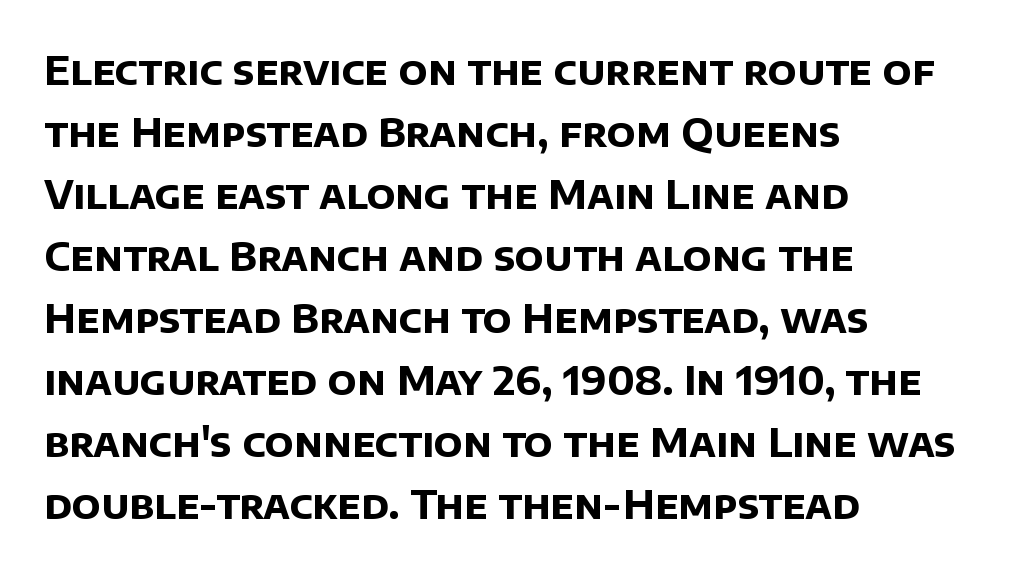
Lines of text with bare space underneath. This sample uses a sans-serif face. Leftover space on each line is placed entirely after the last word. Glyph-to-glyph distance matches everyday printed text. Rows of type keep a routine distance in the vertical direction. Here the designer chose a conventional face with non-uniform glyph widths.
